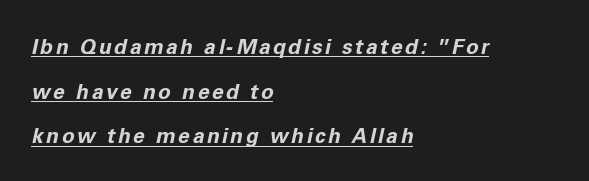
The image shows 21 px bold type, italic (leaning right); set left-aligned, loose line spacing (2.13x), underlined.
